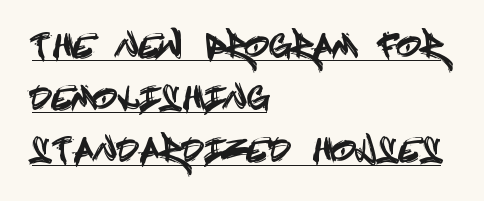
{"serif": "no", "width": "condensed", "x_height": "large", "underline": "yes", "align": "left", "line_spacing": "normal", "line_spacing_ratio": 1.68, "glyph_px": 31}
